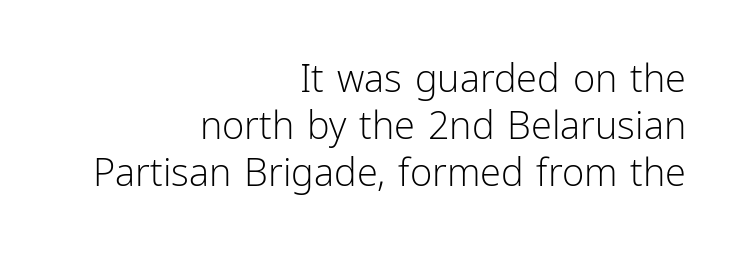
The image shows 38 px light sans-serif type, upright; set right-aligned, line spacing 1.24x, normal letter spacing, not underlined; low stroke contrast and a medium x-height.
